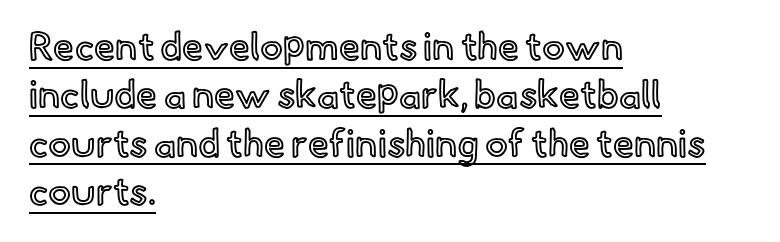
Varying glyph widths throughout — classic text-font behaviour. This is roman type, the default non-slanted kind. Layout note: lines flush left. Somebody hit Ctrl+U on this one — the words are underlined.
